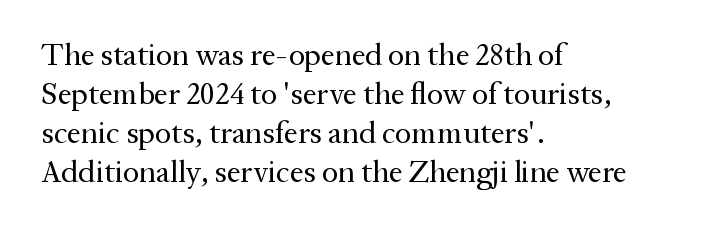
{"serif": "yes", "italic": "no", "bold": "no", "weight": "regular", "width": "normal", "stroke_contrast": "medium", "x_height": "medium", "monospaced": "no", "underline": "no", "align": "left", "line_spacing": "normal", "line_spacing_ratio": 1.26, "letter_spacing": "normal", "letter_spacing_em": 0.0, "glyph_px": 31}
